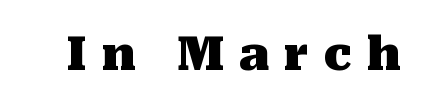
The image shows 47 px heavy serif type, upright; set unusually wide letter spacing (+0.31 em), not underlined; medium stroke contrast and a medium x-height.
